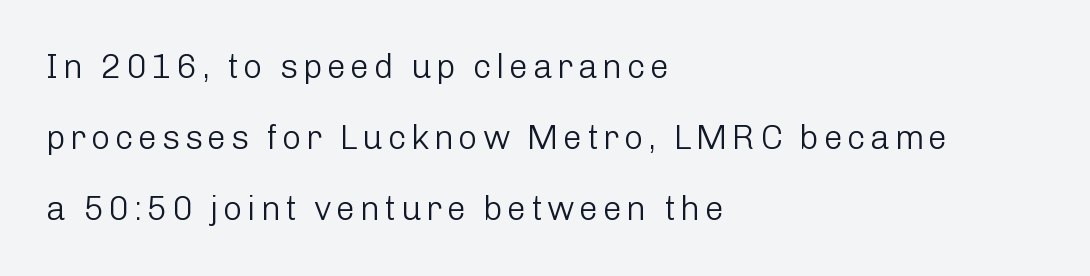
These lines are set flush left with a ragged right edge. Rows of type keep a wide berth in the vertical direction. Stems here are at most as thick as an everyday book face. Font category for this specimen: sans-serif. A typesetter would call this proportional, since set widths differ per character. The type sits square on the baseline with zero lean.
